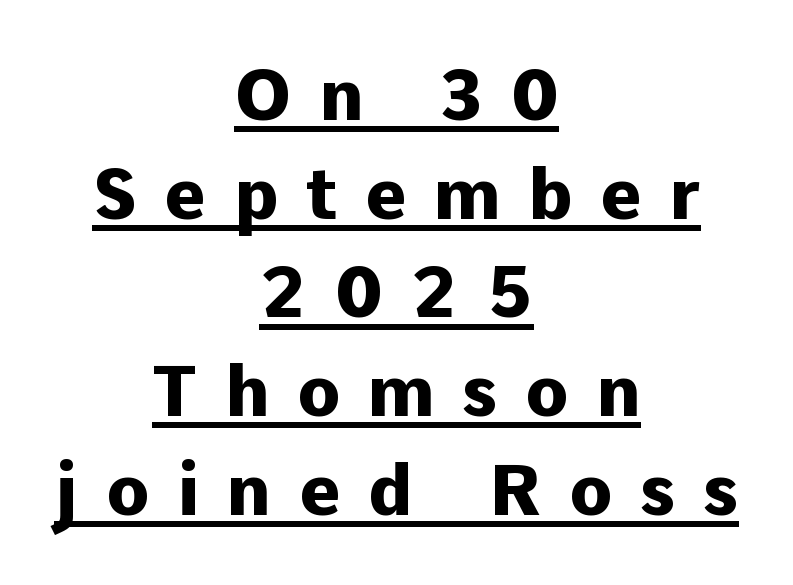
The image shows 71 px heavy sans-serif type, upright; set centered, normal line spacing (1.39x), unusually wide letter spacing (+0.39 em), underlined; low stroke contrast and a medium x-height.
